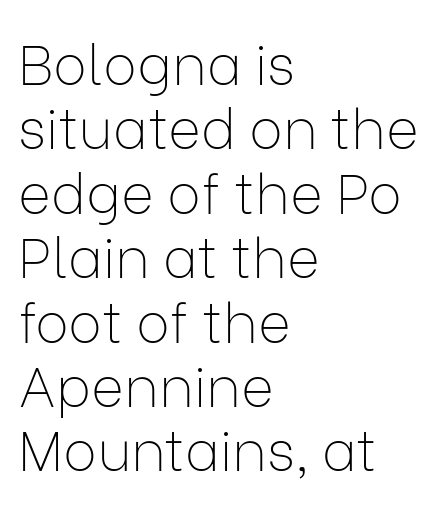
A quiet, ordinary-to-light weight characterises the typeface. Very little white space separates one row of letters from the next. Descenders are the only things crossing below the line. This sample uses a sans-serif face.
